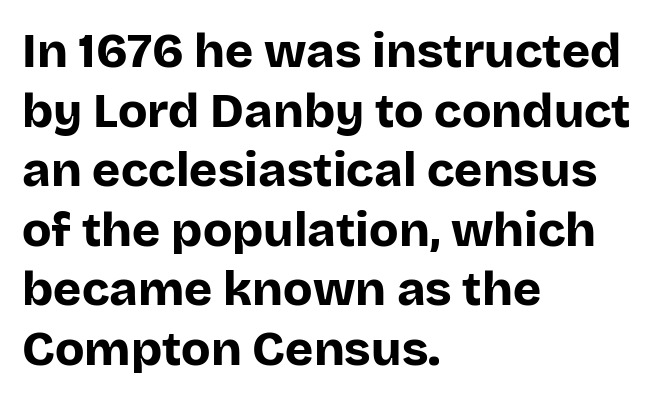
{"serif": "no", "italic": "no", "bold": "yes", "weight": "bold", "width": "normal", "stroke_contrast": "low", "x_height": "large", "monospaced": "no", "underline": "no", "align": "left", "line_spacing_ratio": 1.24, "letter_spacing": "normal", "letter_spacing_em": 0.0, "glyph_px": 48}
